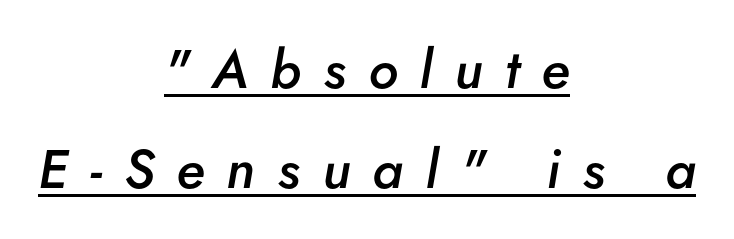
The image shows 54 px semibold type, italic (leaning right); set centered, line spacing 1.85x, unusually wide letter spacing (+0.41 em), underlined; low stroke contrast and a small x-height.
